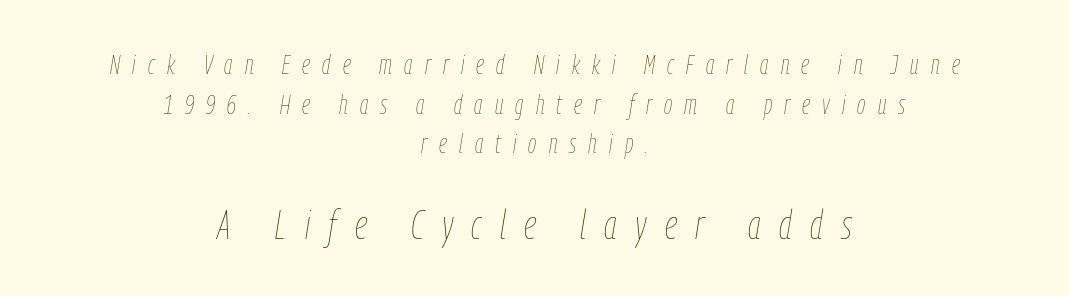
{"italic": "yes", "lean": "right", "slant_degrees": 9, "bold": "no", "weight": "thin", "width": "condensed", "stroke_contrast": "low", "x_height": "medium", "monospaced": "no", "underline": "no", "align": "center", "line_spacing": "normal", "line_spacing_ratio": 1.47, "letter_spacing": "wide", "letter_spacing_em": 0.45, "larger_block": "second", "size_ratio": 1.52, "glyph_px": 41}
